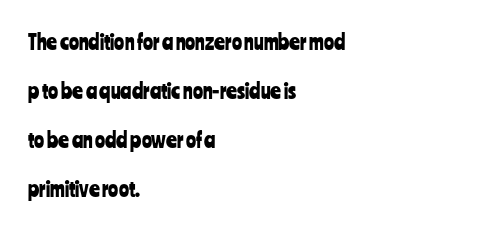
The image shows 21 px text type, upright; set left-aligned, loose line spacing (2.34x), normal letter spacing, not underlined.
